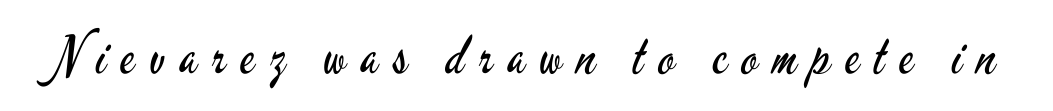
The image shows 53 px regular-weight, condensed sans-serif type; set unusually wide letter spacing (+0.28 em), not underlined; low stroke contrast and a small x-height.
